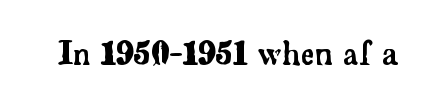
The image shows 32 px serif type, upright; set normal letter spacing, not underlined; low stroke contrast and a small x-height.
